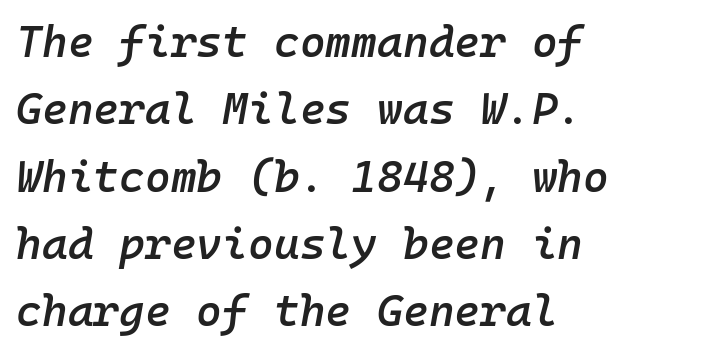
The image shows 44 px semibold type, italic (leaning right), monospaced; set left-aligned, normal line spacing (1.53x), normal letter spacing, not underlined; low stroke contrast and a medium x-height.
